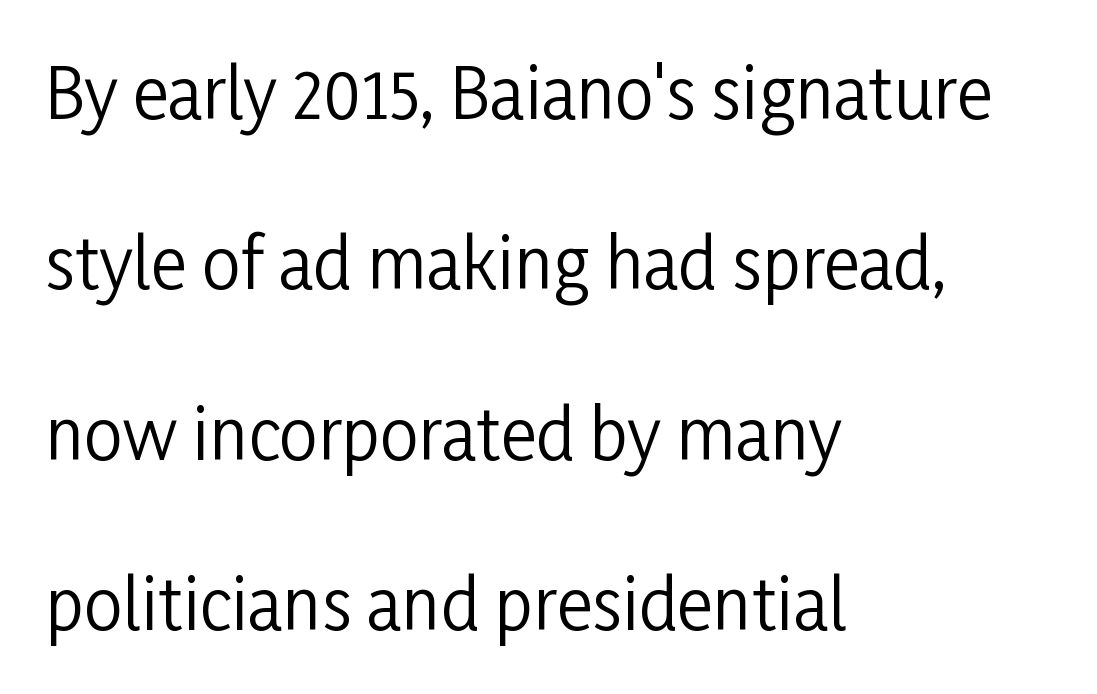
Q: Is the text bold? A: No.
Q: Is the text italic (slanted)? A: No, it is upright.
Q: Is the typeface a serif or a sans-serif typeface? A: Sans-serif.
Q: Is the text underlined? A: No.
Q: How is the paragraph aligned? A: Left-aligned.
Q: Is the spacing between letters normal or unusually wide? A: Normal.
Q: Is the spacing between lines tight, normal or loose? A: Loose.
Q: Width (condensed, normal, or wide)? A: Condensed.
Q: Stroke contrast? A: Low.
Q: x-height? A: Medium.
Q: Monospaced? A: No.
